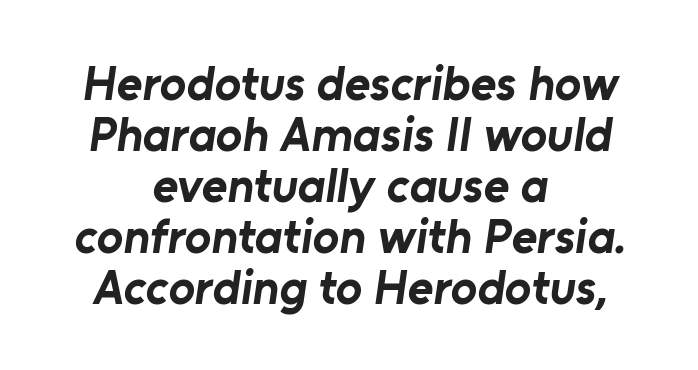
Which margin do the lines hug? Neither — every line sits in the middle. The horizontal fit of the characters is conventional and even. Type style note: lacks serifs. Interline gaps are noticeably narrow in this sample. Strokes here are thick enough to call this a true bold.
